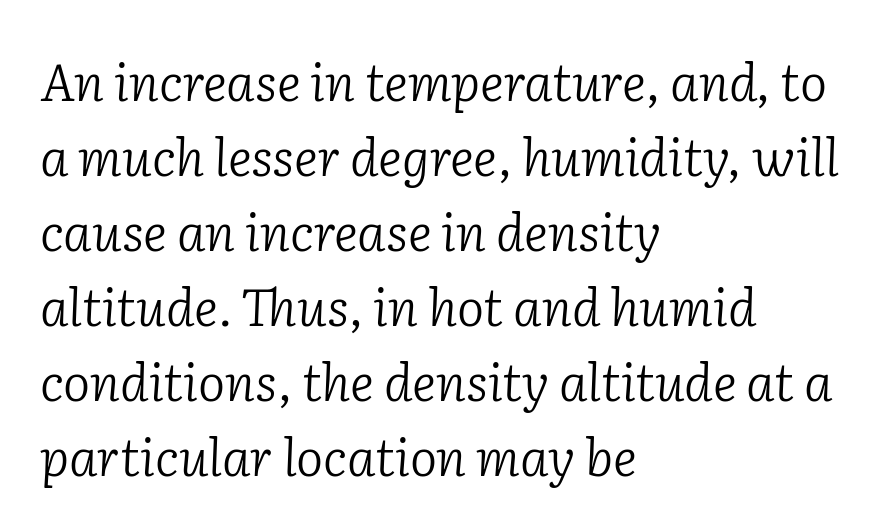
{"serif": "yes", "italic": "yes", "lean": "right", "slant_degrees": 2, "bold": "no", "weight": "light", "width": "normal", "stroke_contrast": "low", "x_height": "medium", "monospaced": "no", "underline": "no", "align": "left", "line_spacing": "normal", "line_spacing_ratio": 1.47, "letter_spacing": "normal", "letter_spacing_em": 0.0, "glyph_px": 51}
